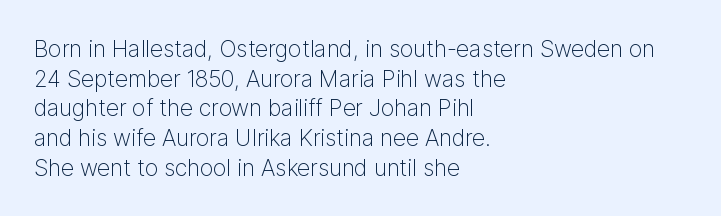
The image shows 23 px text type, upright; set left-aligned, normal line spacing (1.29x), normal letter spacing, not underlined.
